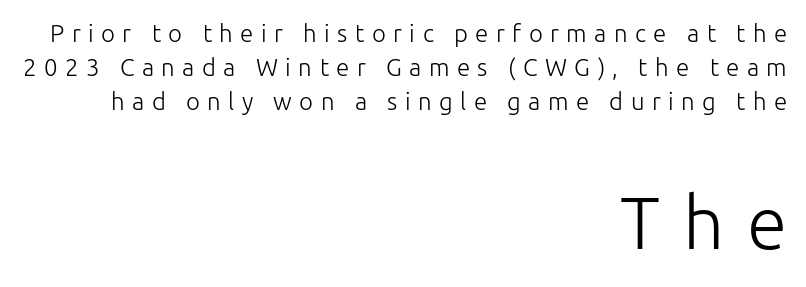
{"serif": "no", "italic": "no", "bold": "no", "weight": "light", "width": "normal", "stroke_contrast": "low", "x_height": "medium", "monospaced": "no", "underline": "no", "align": "right", "line_spacing": "normal", "line_spacing_ratio": 1.42, "letter_spacing": "wide", "letter_spacing_em": 0.31, "larger_block": "second", "size_ratio": 3.04, "glyph_px": 73}
